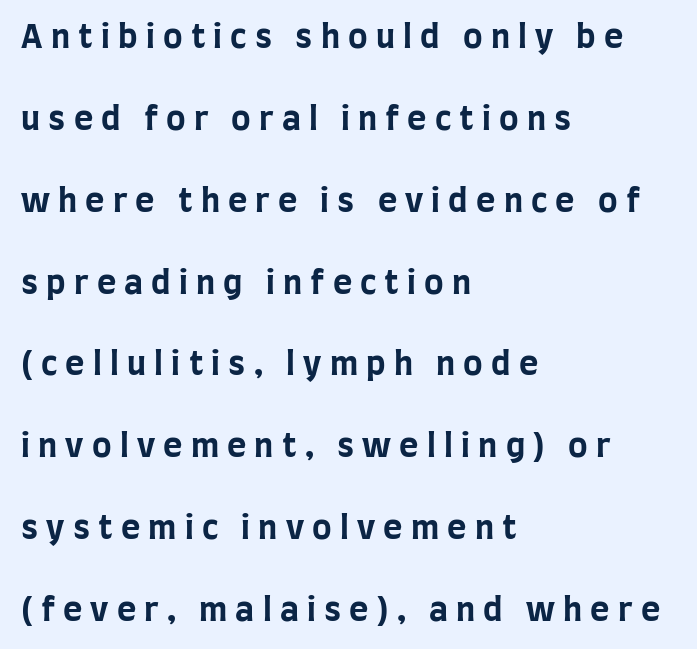
{"serif": "no", "italic": "no", "bold": "yes", "weight": "bold", "width": "condensed", "stroke_contrast": "low", "x_height": "large", "monospaced": "no", "underline": "no", "align": "left", "line_spacing": "loose", "line_spacing_ratio": 2.48, "letter_spacing": "wide", "letter_spacing_em": 0.25, "glyph_px": 33}
